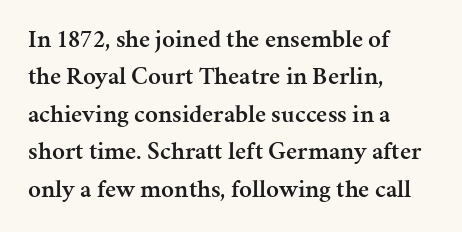
{"italic": "no", "bold": "semi", "underline": "no", "align": "left", "line_spacing": "normal", "line_spacing_ratio": 1.5, "letter_spacing": "normal", "letter_spacing_em": 0.0, "glyph_px": 25}
